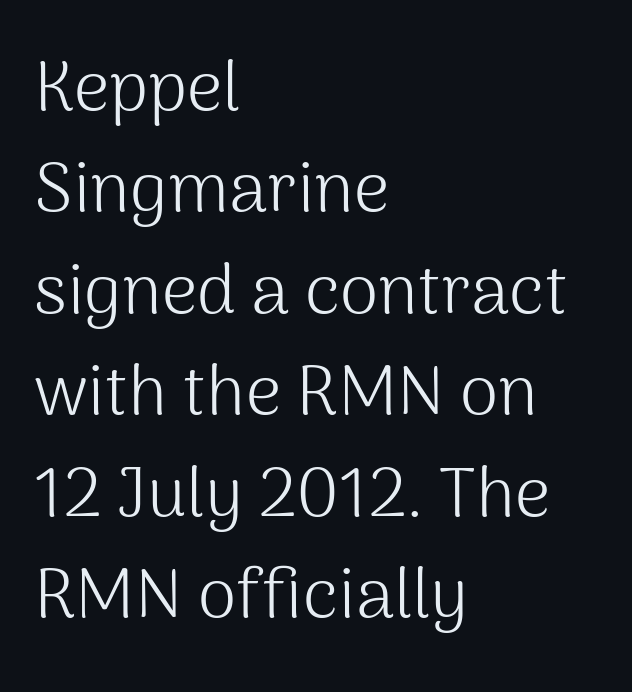
Q: Is the text bold? A: No.
Q: Is the text italic (slanted)? A: No, it is upright.
Q: Is the typeface a serif or a sans-serif typeface? A: Sans-serif.
Q: Is the text underlined? A: No.
Q: How is the paragraph aligned? A: Left-aligned.
Q: Is the spacing between letters normal or unusually wide? A: Normal.
Q: Is the spacing between lines tight, normal or loose? A: Normal.
Q: Width (condensed, normal, or wide)? A: Normal.
Q: Stroke contrast? A: Medium.
Q: x-height? A: Medium.
Q: Monospaced? A: No.
